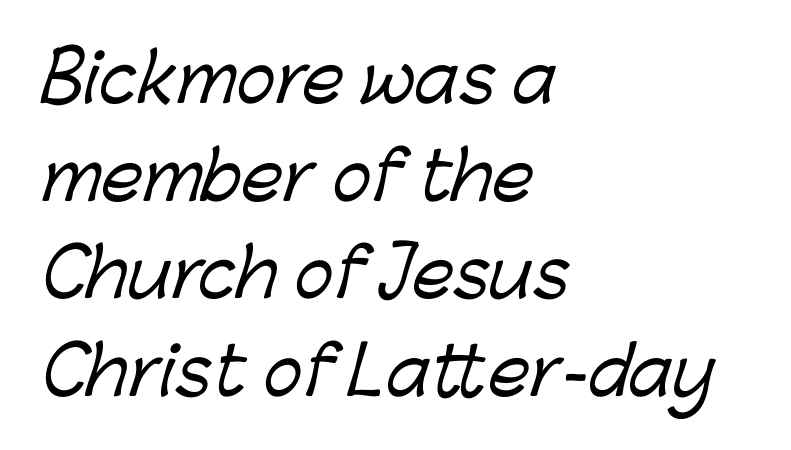
{"serif": "no", "width": "normal", "stroke_contrast": "low", "x_height": "medium", "monospaced": "no", "underline": "no", "align": "left", "line_spacing": "normal", "line_spacing_ratio": 1.48, "letter_spacing": "normal", "letter_spacing_em": 0.0, "glyph_px": 66}
